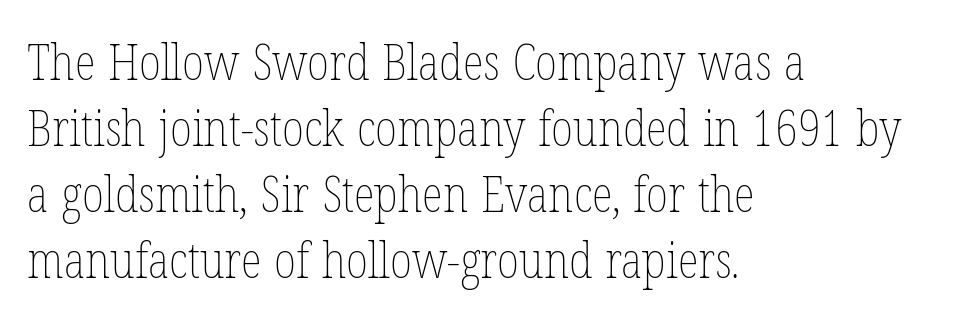
The image shows 49 px thin, condensed type, upright; set left-aligned, normal line spacing (1.35x), normal letter spacing, not underlined; low stroke contrast and a medium x-height.
